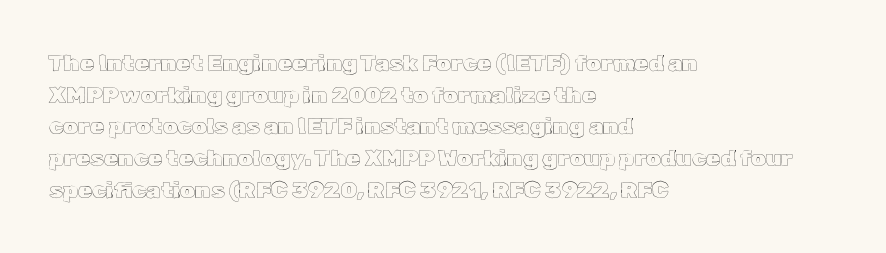
{"italic": "no", "underline": "no", "align": "left", "line_spacing": "normal", "line_spacing_ratio": 1.38, "letter_spacing": "normal", "letter_spacing_em": 0.0, "glyph_px": 23}
